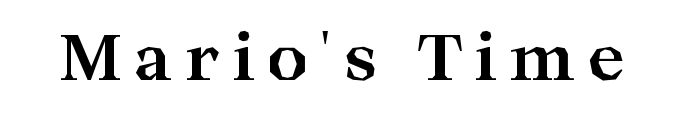
Do the letters lean? They stand straight. Examine the stroke ends and you'll spot serifs. Its strokes are broad and dark, the hallmark of bold type. Words float on clear page, feet unadorned. The letters advance in unequal steps, a hallmark of proportional type.
